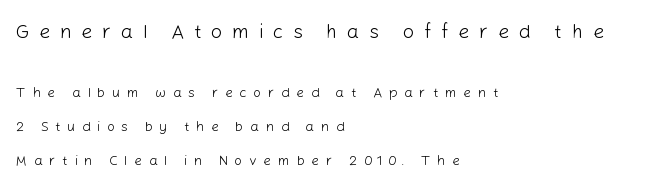
The image shows 20 px text type, upright; set left-aligned, loose line spacing (2.44x), unusually wide letter spacing (+0.47 em), not underlined; the first (top) block is 1.43x larger.
